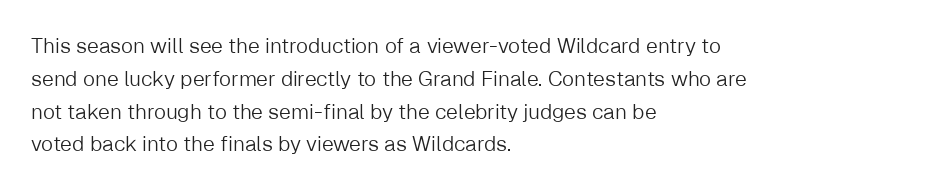
{"italic": "no", "bold": "no", "underline": "no", "align": "left", "line_spacing": "normal", "line_spacing_ratio": 1.56, "letter_spacing": "normal", "letter_spacing_em": 0.0, "glyph_px": 21}
